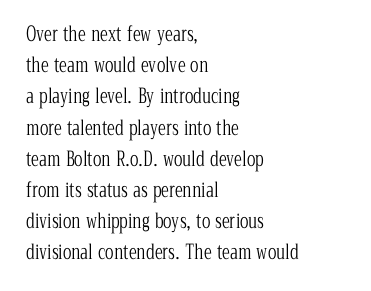
Q: Is the text bold? A: No.
Q: Is the text italic (slanted)? A: No, it is upright.
Q: Is the text underlined? A: No.
Q: How is the paragraph aligned? A: Left-aligned.
Q: Is the spacing between letters normal or unusually wide? A: Normal.
Q: Is the spacing between lines tight, normal or loose? A: Normal.
